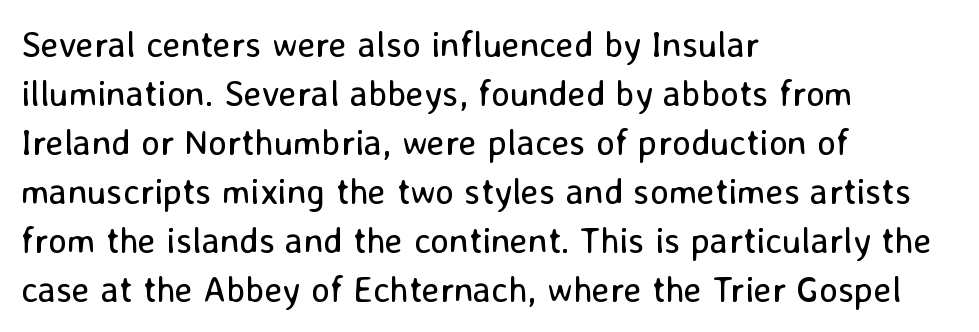
{"serif": "no", "italic": "no", "bold": "no", "weight": "regular", "width": "normal", "stroke_contrast": "low", "x_height": "medium", "monospaced": "no", "underline": "no", "align": "left", "line_spacing": "normal", "line_spacing_ratio": 1.36, "letter_spacing": "normal", "letter_spacing_em": 0.0, "glyph_px": 36}
